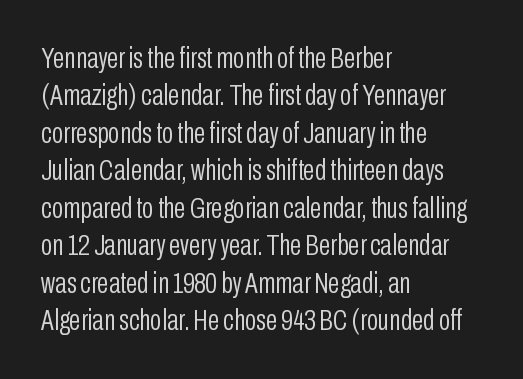
{"serif": "no", "italic": "no", "bold": "no", "weight": "light", "width": "condensed", "stroke_contrast": "low", "x_height": "medium", "monospaced": "no", "underline": "no", "align": "left", "line_spacing": "normal", "line_spacing_ratio": 1.25, "letter_spacing": "normal", "letter_spacing_em": 0.0, "glyph_px": 30}
